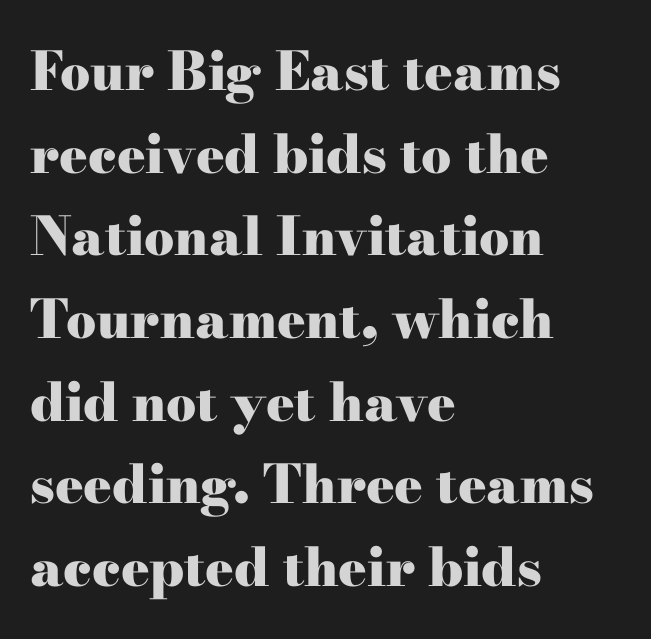
The image shows 53 px heavy, wide serif type, upright; set left-aligned, normal line spacing (1.56x), normal letter spacing, not underlined; high stroke contrast and a small x-height.
